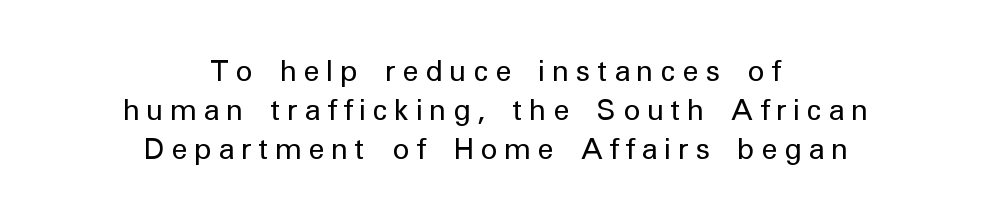
Q: Is the text bold? A: No.
Q: Is the text italic (slanted)? A: No, it is upright.
Q: Is the typeface a serif or a sans-serif typeface? A: Sans-serif.
Q: Is the text underlined? A: No.
Q: How is the paragraph aligned? A: Centered.
Q: Is the spacing between letters normal or unusually wide? A: Unusually wide.
Q: Is the spacing between lines tight, normal or loose? A: Normal.
Q: Width (condensed, normal, or wide)? A: Normal.
Q: Stroke contrast? A: Low.
Q: x-height? A: Medium.
Q: Monospaced? A: No.
